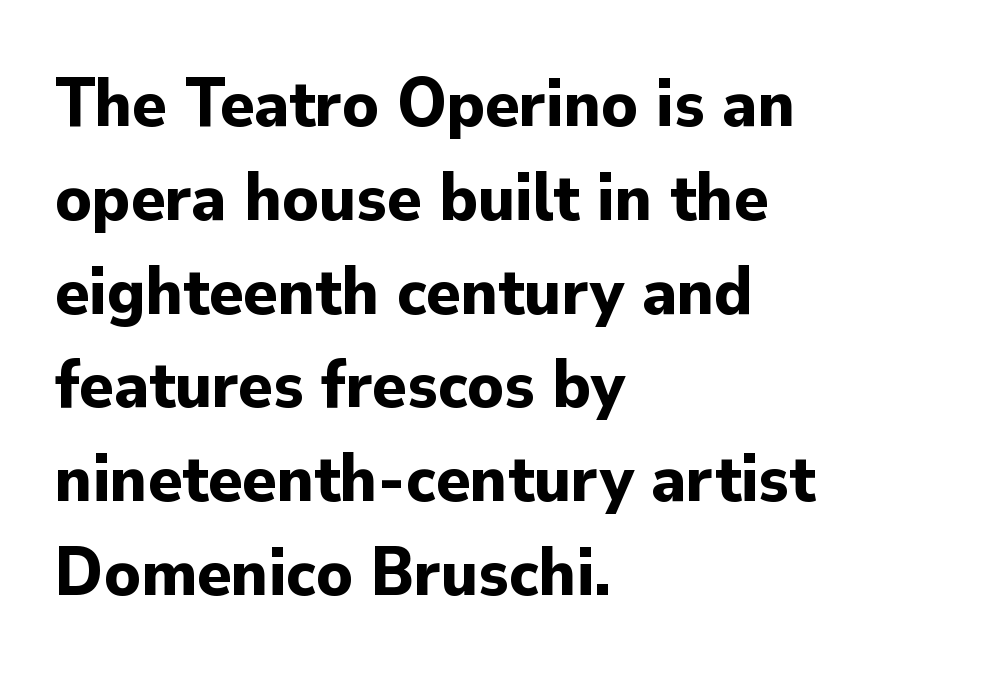
Q: Is the text bold? A: Yes.
Q: Is the text italic (slanted)? A: No, it is upright.
Q: Is the typeface a serif or a sans-serif typeface? A: Sans-serif.
Q: Is the text underlined? A: No.
Q: How is the paragraph aligned? A: Left-aligned.
Q: Is the spacing between letters normal or unusually wide? A: Normal.
Q: Is the spacing between lines tight, normal or loose? A: Normal.
Q: Width (condensed, normal, or wide)? A: Normal.
Q: Stroke contrast? A: Low.
Q: x-height? A: Small.
Q: Monospaced? A: No.
